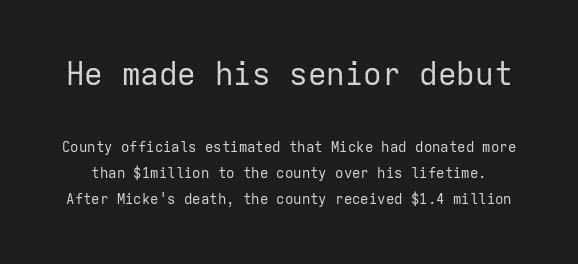
{"serif": "no", "italic": "no", "bold": "no", "weight": "regular", "width": "normal", "stroke_contrast": "low", "x_height": "medium", "monospaced": "yes", "underline": "no", "line_spacing_ratio": 1.87, "letter_spacing": "normal", "letter_spacing_em": 0.0, "larger_block": "first", "size_ratio": 2.21, "glyph_px": 31}
